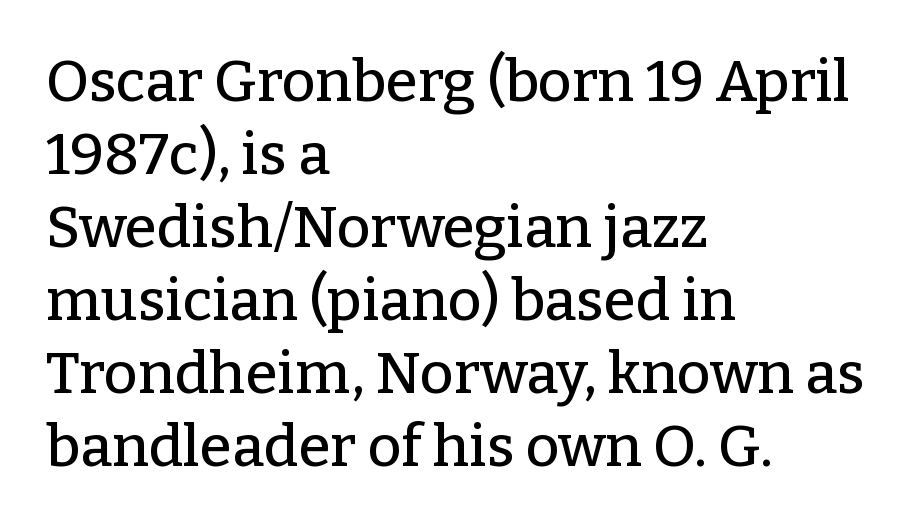
The image shows 58 px serif type, upright; set left-aligned, normal line spacing (1.26x), normal letter spacing, not underlined; low stroke contrast and a medium x-height.
